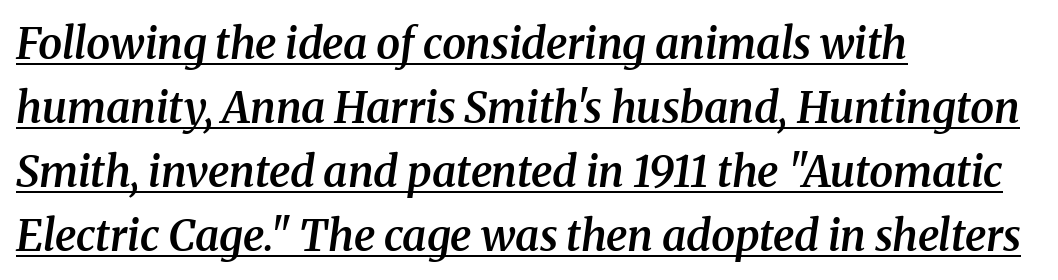
The image shows 43 px semibold serif type, italic (leaning right); set left-aligned, normal line spacing (1.49x), normal letter spacing, underlined; medium stroke contrast and a medium x-height.
